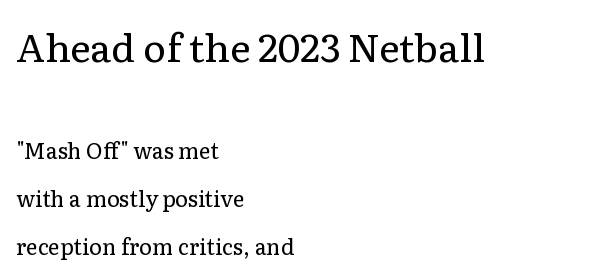
Spacing verdict: proportional, widths tailored to each character. Check under the words: just untouched page. In this sample the first text group is rendered at the bigger scale. You could fit nearly another row in the gap between these rows. Does the copy run flush right? No — it runs flush left.
